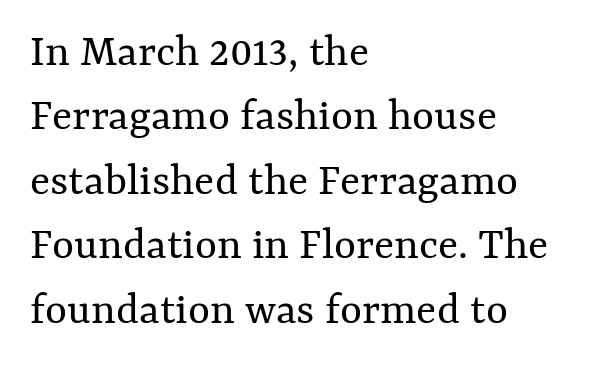
Q: Is the text bold? A: No.
Q: Is the text italic (slanted)? A: No, it is upright.
Q: Is the text underlined? A: No.
Q: How is the paragraph aligned? A: Left-aligned.
Q: Is the spacing between letters normal or unusually wide? A: Normal.
Q: Is the spacing between lines tight, normal or loose? A: Normal.
Q: Width (condensed, normal, or wide)? A: Normal.
Q: Stroke contrast? A: Medium.
Q: x-height? A: Medium.
Q: Monospaced? A: No.
